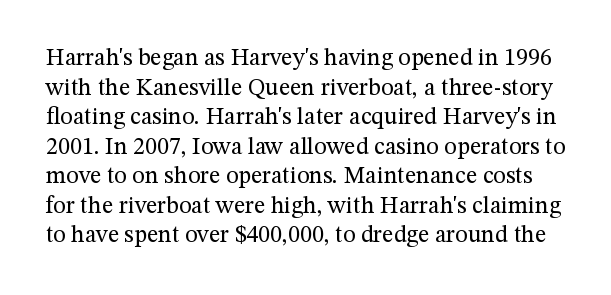
{"italic": "no", "bold": "no", "underline": "no", "line_spacing_ratio": 1.23, "letter_spacing": "normal", "letter_spacing_em": 0.0, "glyph_px": 24}
